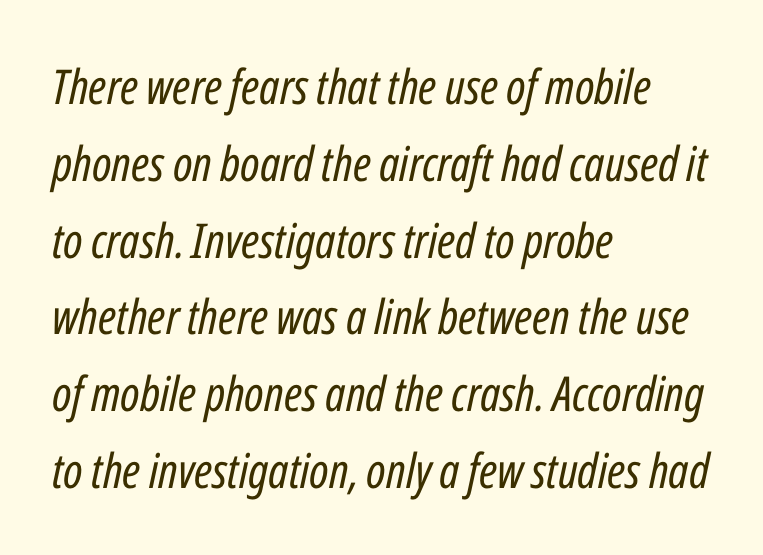
The image shows 48 px regular-weight, condensed type, italic (leaning right); set left-aligned, normal line spacing (1.6x), normal letter spacing, not underlined; low stroke contrast and a medium x-height.
